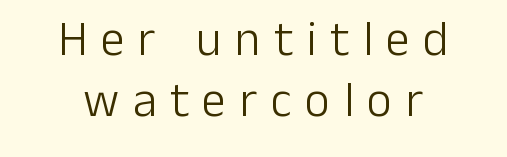
The image shows 49 px light sans-serif type, upright; set centered, line spacing 1.24x, unusually wide letter spacing (+0.27 em), not underlined; low stroke contrast and a medium x-height.
